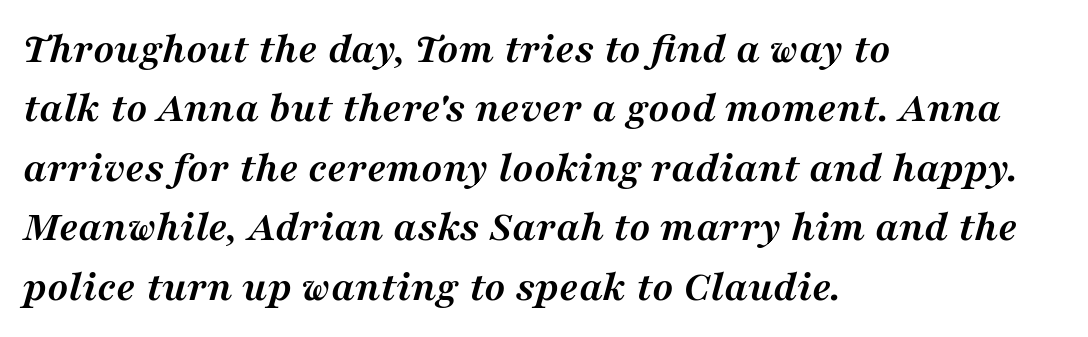
The image shows 44 px semibold serif type, italic (leaning right); set left-aligned, normal line spacing (1.35x), normal letter spacing, not underlined; medium stroke contrast and a medium x-height.
